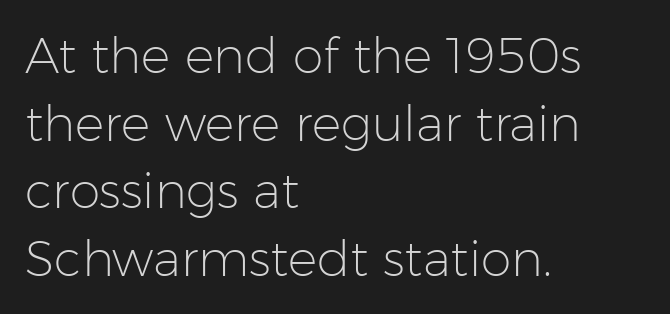
The image shows 49 px light sans-serif type, upright; set left-aligned, normal line spacing (1.38x), normal letter spacing, not underlined; low stroke contrast and a medium x-height.
